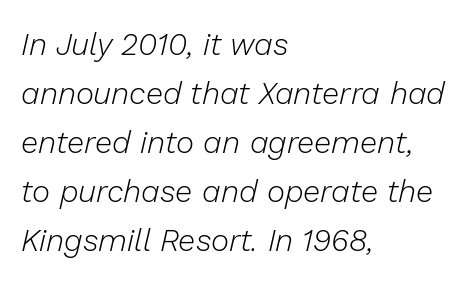
The passage shown leans; its letterforms are oblique. Leftover space on each line is placed entirely after the last word. Characters follow at the spacing the type designer built in. Do the characters align in a grid? No, the font is proportional.
